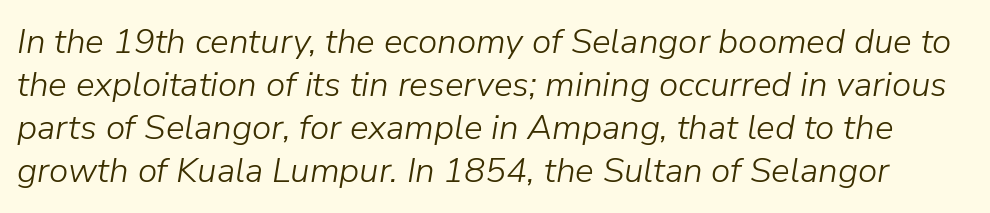
Descenders are the only things crossing below the line. You could not count columns in this text — the font is proportionally spaced. No extra ink here — the face is not bold. Yep, that's italic — everything's leaning. Characters follow at the spacing the type designer built in.
